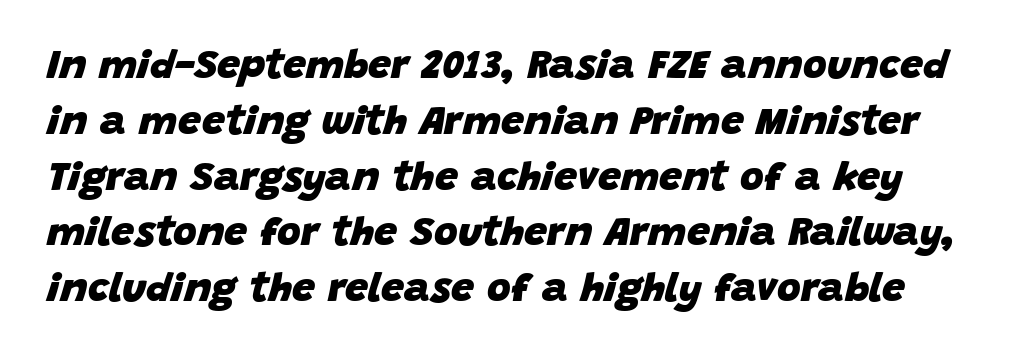
Q: Is the text bold? A: Yes.
Q: Is the text italic (slanted)? A: Yes, it leans right by about 15 degrees.
Q: Is the text underlined? A: No.
Q: Is the spacing between letters normal or unusually wide? A: Normal.
Q: Is the spacing between lines tight, normal or loose? A: Normal.
Q: Width (condensed, normal, or wide)? A: Normal.
Q: Stroke contrast? A: Low.
Q: x-height? A: Large.
Q: Monospaced? A: No.
